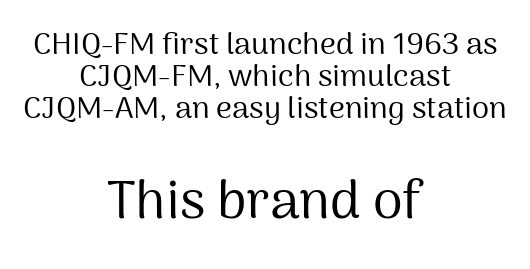
The image shows 54 px regular-weight sans-serif type, upright; set centered, tight line spacing (1.04x), normal letter spacing, not underlined; the second (bottom) block is 1.74x larger; medium stroke contrast and a medium x-height.
